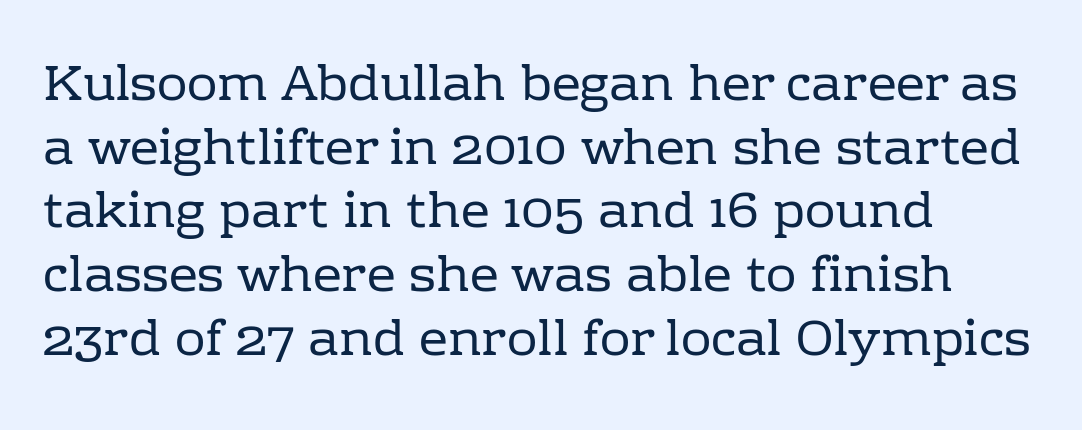
{"serif": "yes", "italic": "no", "bold": "no", "weight": "regular", "width": "normal", "stroke_contrast": "low", "x_height": "medium", "monospaced": "no", "underline": "no", "align": "left", "line_spacing": "normal", "line_spacing_ratio": 1.25, "letter_spacing": "normal", "letter_spacing_em": 0.0, "glyph_px": 51}
